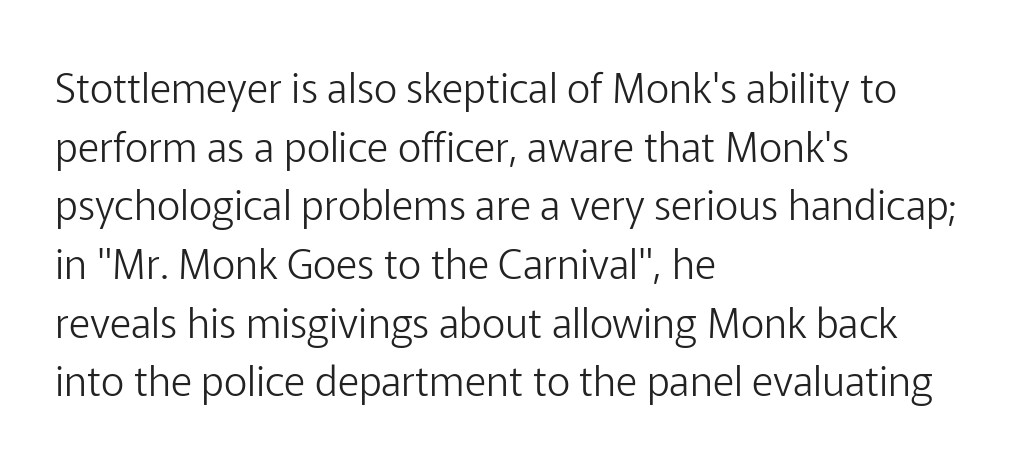
Q: Is the text bold? A: No.
Q: Is the text italic (slanted)? A: No, it is upright.
Q: Is the typeface a serif or a sans-serif typeface? A: Sans-serif.
Q: Is the text underlined? A: No.
Q: How is the paragraph aligned? A: Left-aligned.
Q: Is the spacing between letters normal or unusually wide? A: Normal.
Q: Is the spacing between lines tight, normal or loose? A: Normal.
Q: Width (condensed, normal, or wide)? A: Normal.
Q: Stroke contrast? A: Low.
Q: x-height? A: Medium.
Q: Monospaced? A: No.
